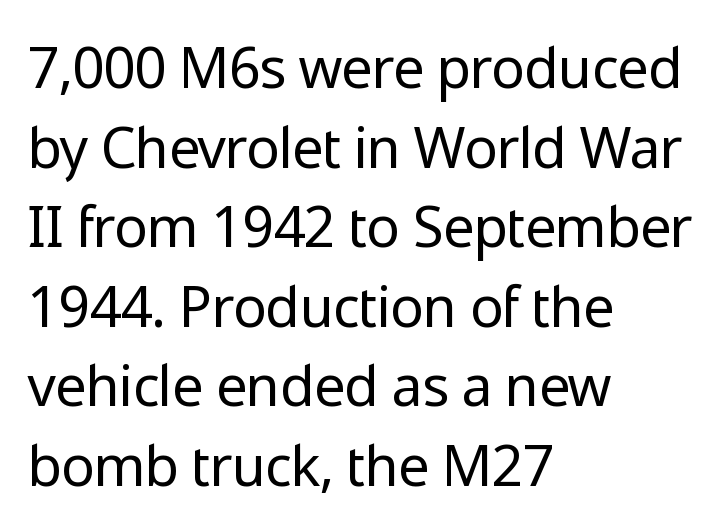
This rendering leaves character spacing at its baseline value. One glance says typical: line gaps are just what's usual. The font sits on the lighter half of the weight spectrum, regular included. The passage shown is typed in a proportional face where columns would drift. The lettering stays uniformly vertical, giving the passage a roman look.
